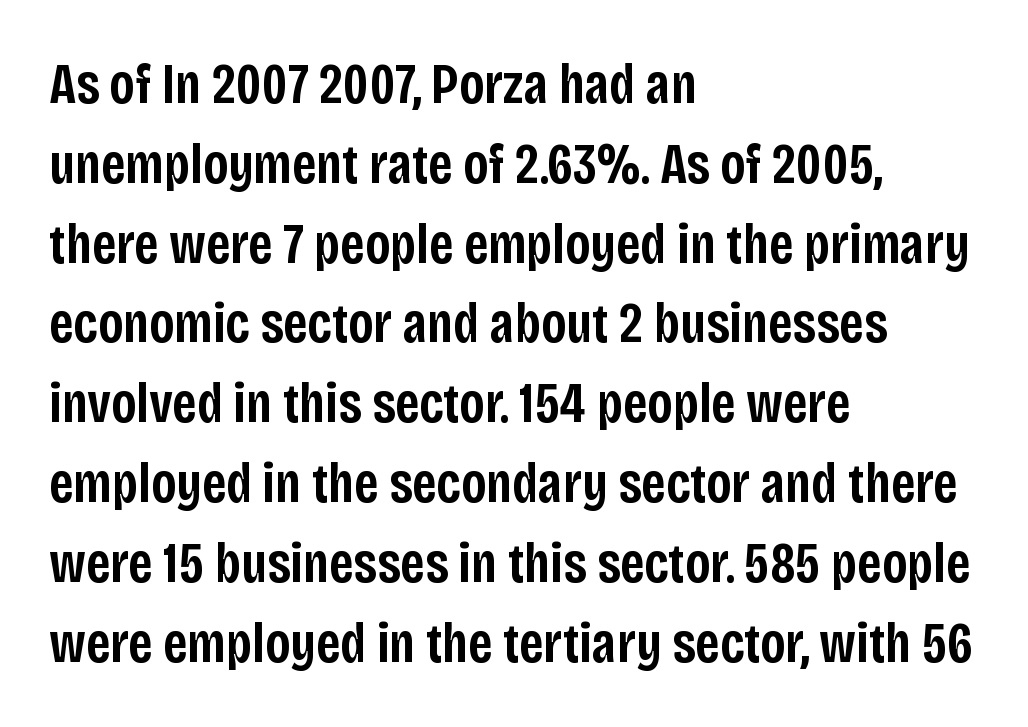
The image shows 57 px semibold, condensed sans-serif type, upright; set left-aligned, normal line spacing (1.4x), normal letter spacing, not underlined; low stroke contrast and a large x-height.
